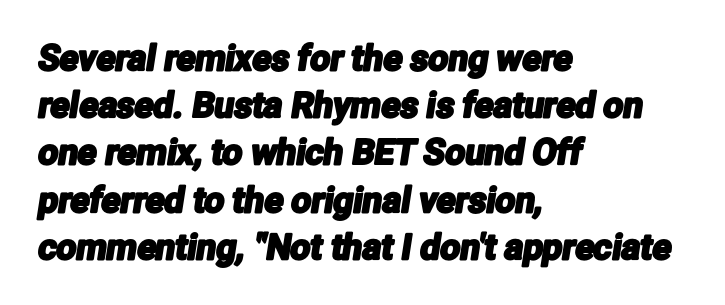
Q: Is the typeface a serif or a sans-serif typeface? A: Sans-serif.
Q: Is the text underlined? A: No.
Q: How is the paragraph aligned? A: Left-aligned.
Q: Is the spacing between letters normal or unusually wide? A: Normal.
Q: Is the spacing between lines tight, normal or loose? A: Normal.
Q: Width (condensed, normal, or wide)? A: Condensed.
Q: Stroke contrast? A: Low.
Q: x-height? A: Medium.
Q: Monospaced? A: No.
